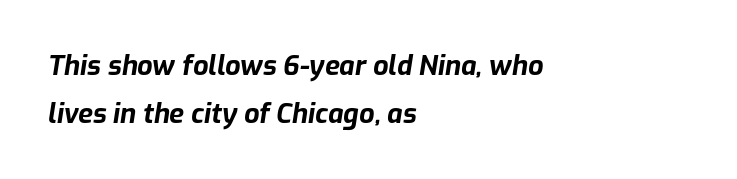
The image shows 27 px bold type, italic (leaning right); set left-aligned, line spacing 1.77x, normal letter spacing, not underlined.
